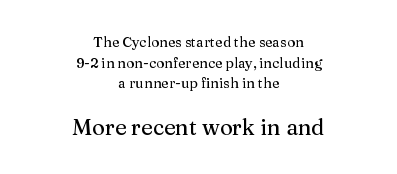
If you squint, the bottom block still reads clearly — it's the larger of the two. A centered setting, common on invitations and titles, is used for this passage. Has an underline been added? It has not. Spacing between characters is what you'd get straight out of the box.
